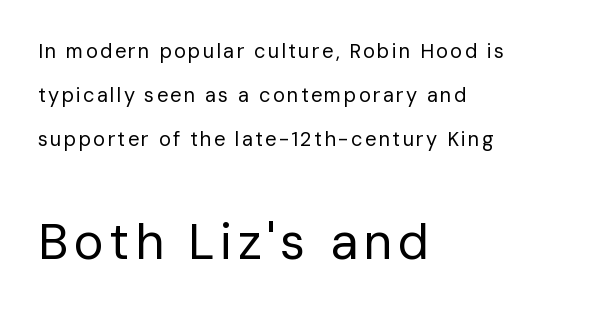
Q: Is the text bold? A: No.
Q: Is the text italic (slanted)? A: No, it is upright.
Q: Is the typeface a serif or a sans-serif typeface? A: Sans-serif.
Q: Is the text underlined? A: No.
Q: How is the paragraph aligned? A: Left-aligned.
Q: Is the spacing between lines tight, normal or loose? A: Loose.
Q: Which block of text is set in a larger size, the first (top) or the second (bottom)? A: The second (bottom) one.
Q: Width (condensed, normal, or wide)? A: Normal.
Q: Stroke contrast? A: Low.
Q: x-height? A: Medium.
Q: Monospaced? A: No.
